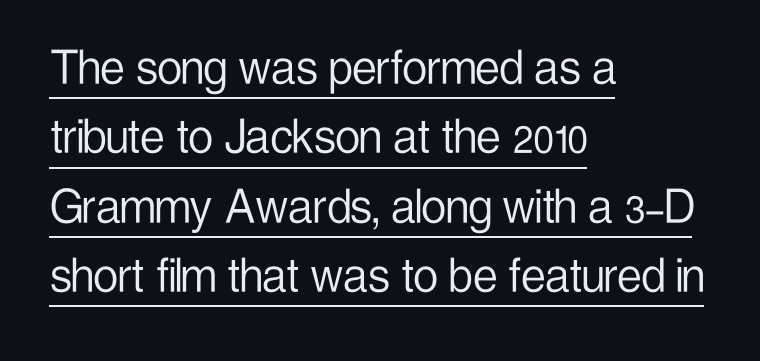
Glyph-to-glyph distance matches everyday printed text. The glyphs in this specimen are sans serif. The rendered words wear a rule along their underside. The strokes are not fattened; the text isn't bold. The text block is weighted toward the left margin, trailing off unevenly rightward.
